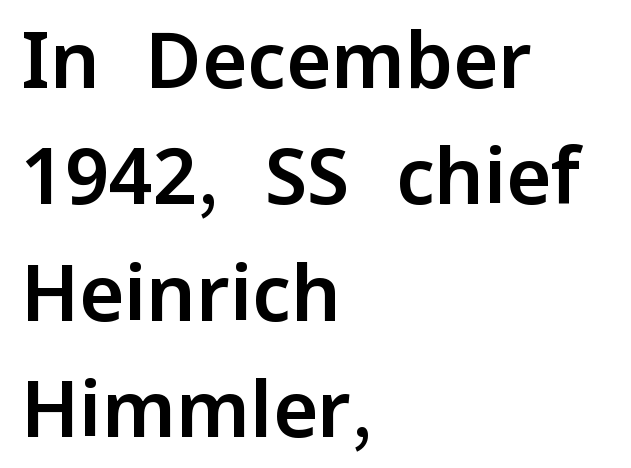
The image shows 77 px sans-serif type, upright; set left-aligned, normal line spacing (1.51x), normal letter spacing, not underlined; low stroke contrast and a medium x-height.
